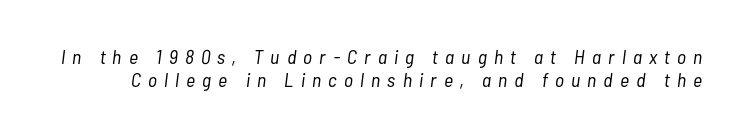
The image shows 20 px text type, italic (leaning right); set tight line spacing (1.14x), unusually wide letter spacing (+0.36 em), not underlined.
